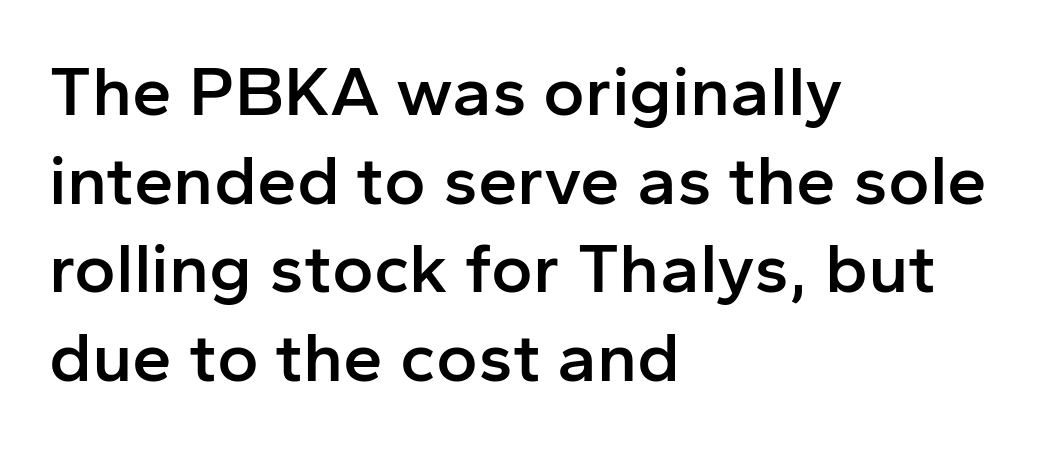
{"serif": "no", "italic": "no", "bold": "semi", "weight": "semibold", "width": "normal", "stroke_contrast": "low", "x_height": "medium", "monospaced": "no", "underline": "no", "align": "left", "line_spacing": "normal", "line_spacing_ratio": 1.25, "letter_spacing": "normal", "letter_spacing_em": 0.0, "glyph_px": 71}
